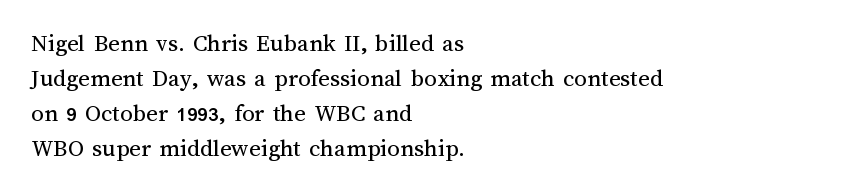
The image shows 25 px text type, upright; set left-aligned, normal line spacing (1.4x), normal letter spacing, not underlined.
